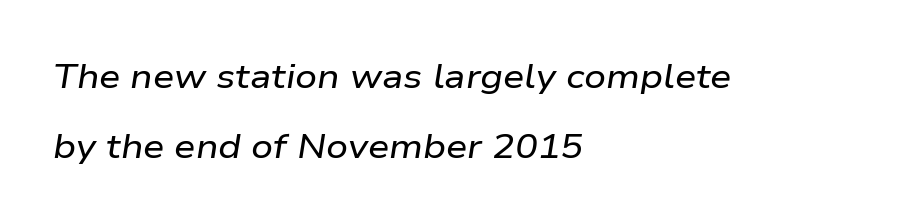
{"italic": "yes", "lean": "right", "slant_degrees": 9, "width": "wide", "stroke_contrast": "low", "x_height": "medium", "monospaced": "no", "underline": "no", "align": "left", "line_spacing": "loose", "line_spacing_ratio": 2.05, "letter_spacing": "normal", "letter_spacing_em": 0.0, "glyph_px": 34}
